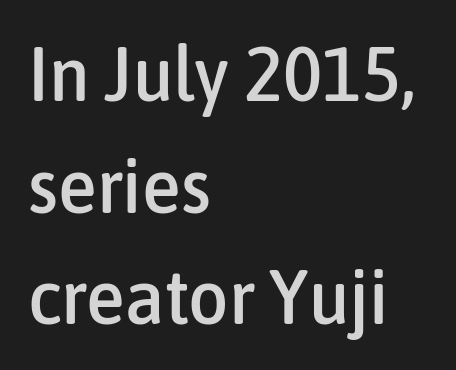
Q: Is the text italic (slanted)? A: No, it is upright.
Q: Is the typeface a serif or a sans-serif typeface? A: Sans-serif.
Q: Is the text underlined? A: No.
Q: How is the paragraph aligned? A: Left-aligned.
Q: Is the spacing between letters normal or unusually wide? A: Normal.
Q: Is the spacing between lines tight, normal or loose? A: Normal.
Q: Width (condensed, normal, or wide)? A: Condensed.
Q: Stroke contrast? A: Low.
Q: x-height? A: Medium.
Q: Monospaced? A: No.
